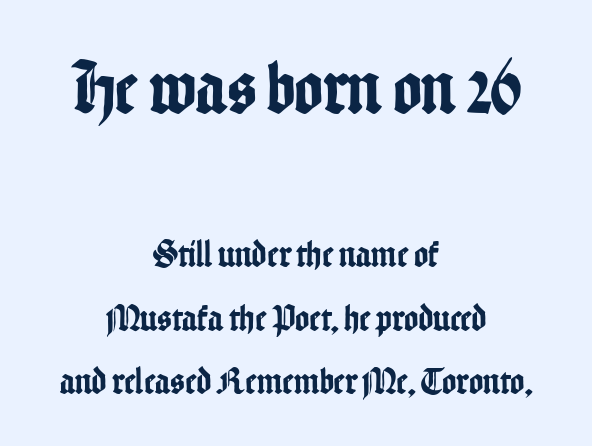
Q: Is the text italic (slanted)? A: No, it is upright.
Q: Is the typeface a serif or a sans-serif typeface? A: Sans-serif.
Q: Is the text underlined? A: No.
Q: How is the paragraph aligned? A: Centered.
Q: Is the spacing between letters normal or unusually wide? A: Normal.
Q: Is the spacing between lines tight, normal or loose? A: Normal.
Q: Which block of text is set in a larger size, the first (top) or the second (bottom)? A: The first (top) one.
Q: Width (condensed, normal, or wide)? A: Condensed.
Q: Stroke contrast? A: Low.
Q: x-height? A: Medium.
Q: Monospaced? A: No.
